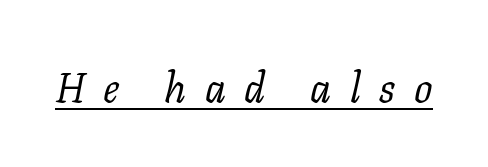
Q: Is the text bold? A: No.
Q: Is the text italic (slanted)? A: Yes, it leans right by about 11 degrees.
Q: Is the typeface a serif or a sans-serif typeface? A: Serif.
Q: Is the text underlined? A: Yes.
Q: Is the spacing between letters normal or unusually wide? A: Unusually wide.
Q: Width (condensed, normal, or wide)? A: Normal.
Q: Stroke contrast? A: Low.
Q: x-height? A: Medium.
Q: Monospaced? A: No.
